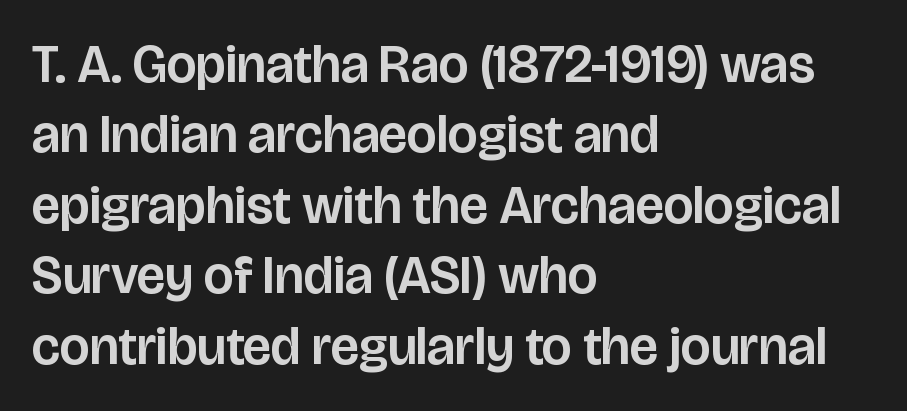
The image shows 53 px sans-serif type, upright; set left-aligned, normal line spacing (1.33x), normal letter spacing, not underlined; low stroke contrast and a large x-height.
